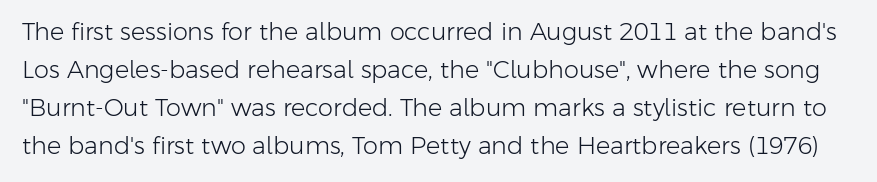
{"italic": "no", "bold": "no", "underline": "no", "line_spacing": "normal", "line_spacing_ratio": 1.59, "letter_spacing": "normal", "letter_spacing_em": 0.0, "glyph_px": 24}
